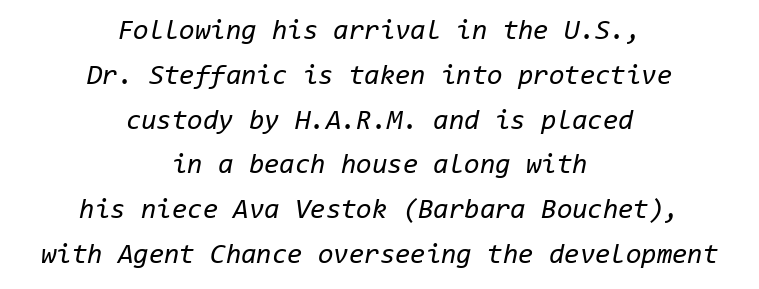
Q: Is the text bold? A: No.
Q: Is the text italic (slanted)? A: Yes, it leans right by about 11 degrees.
Q: Is the text underlined? A: No.
Q: How is the paragraph aligned? A: Centered.
Q: Is the spacing between letters normal or unusually wide? A: Normal.
Q: Is the spacing between lines tight, normal or loose? A: Normal.
Q: Width (condensed, normal, or wide)? A: Normal.
Q: Stroke contrast? A: Low.
Q: x-height? A: Medium.
Q: Monospaced? A: Yes.
